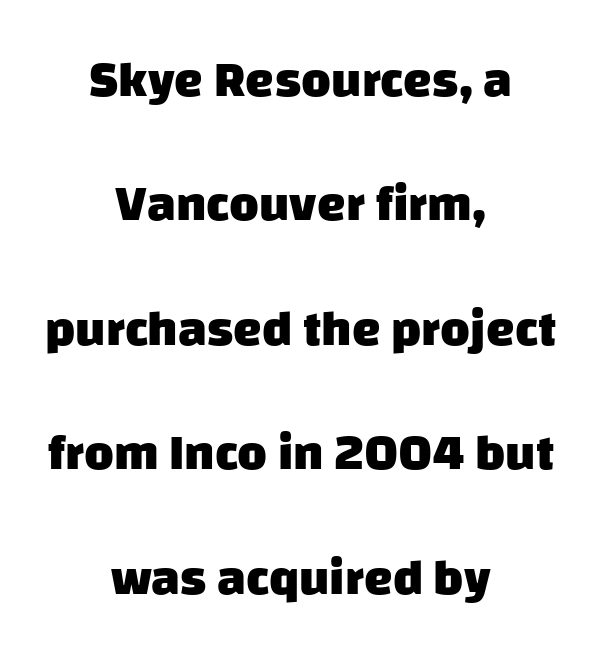
This rendering features lettering with no underline. Regarding leading, the lines here are spaced well apart. A typesetter would call this proportional, since set widths differ per character. These words are printed bold, with thick strokes throughout. The letterforms sit shoulder to shoulder at normal distance. Regarding serifs, this sample does without them.
